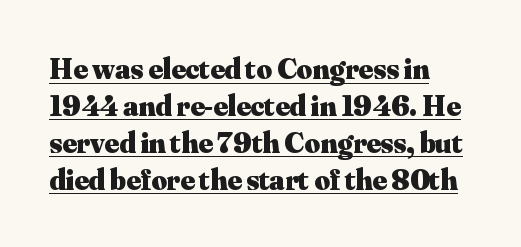
When letters stand straight like this, we call the style roman or upright. The passage shown is typed in a proportional face where columns would drift. A typographer would call this underscored text. Reading down the block, your eye returns to a fixed left position each line.
